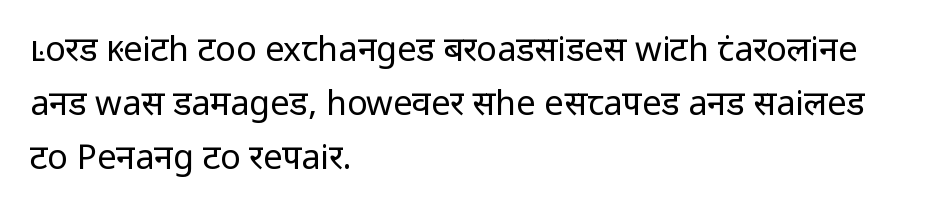
Q: Is the text bold? A: No.
Q: Is the text italic (slanted)? A: No, it is upright.
Q: Is the typeface a serif or a sans-serif typeface? A: Sans-serif.
Q: Is the text underlined? A: No.
Q: How is the paragraph aligned? A: Left-aligned.
Q: Is the spacing between letters normal or unusually wide? A: Normal.
Q: Is the spacing between lines tight, normal or loose? A: Normal.
Q: Width (condensed, normal, or wide)? A: Normal.
Q: Stroke contrast? A: Low.
Q: x-height? A: Medium.
Q: Monospaced? A: No.
